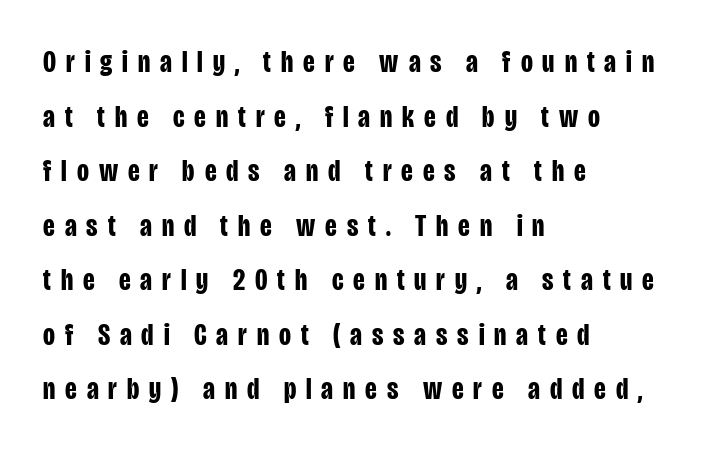
{"serif": "no", "italic": "no", "bold": "yes", "weight": "bold", "width": "condensed", "stroke_contrast": "low", "x_height": "large", "monospaced": "no", "underline": "no", "align": "left", "line_spacing_ratio": 1.76, "letter_spacing": "wide", "letter_spacing_em": 0.32, "glyph_px": 31}
